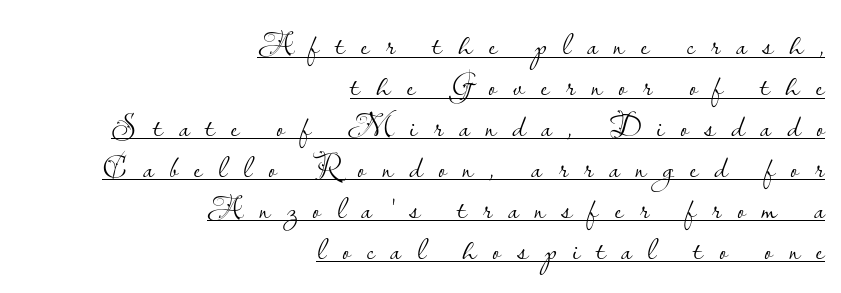
{"serif": "no", "bold": "no", "weight": "light", "width": "normal", "stroke_contrast": "low", "x_height": "small", "monospaced": "no", "underline": "yes", "align": "right", "line_spacing_ratio": 1.24, "letter_spacing": "wide", "letter_spacing_em": 0.49, "glyph_px": 33}
